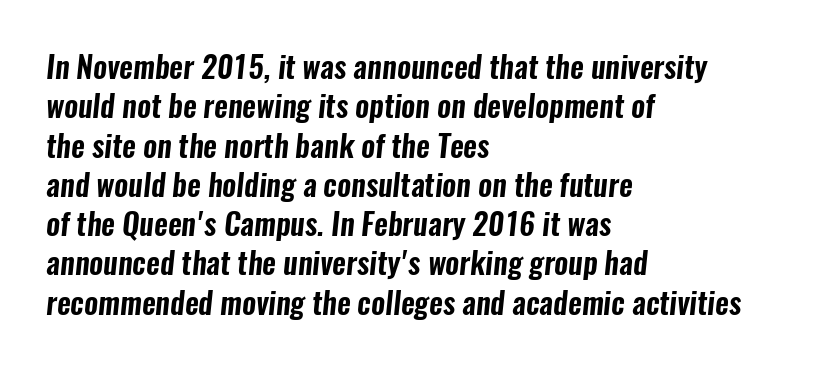
The image shows 30 px condensed sans-serif type; set left-aligned, normal line spacing (1.31x), normal letter spacing, not underlined; low stroke contrast and a medium x-height.
